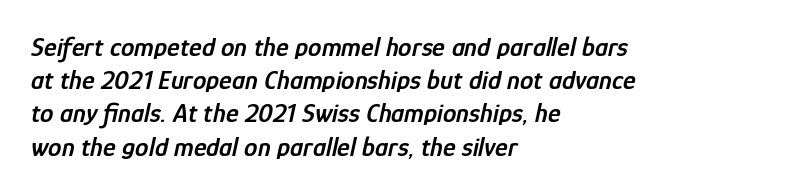
The image shows 27 px text type, italic (leaning right); set left-aligned, line spacing 1.23x, normal letter spacing, not underlined.
